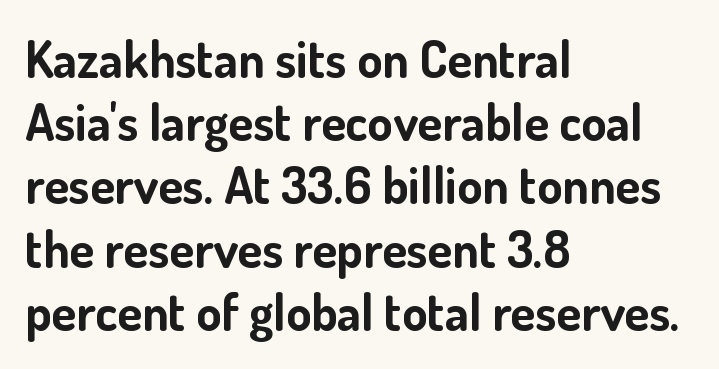
{"serif": "no", "italic": "no", "bold": "yes", "weight": "bold", "width": "normal", "stroke_contrast": "low", "x_height": "small", "monospaced": "no", "underline": "no", "align": "left", "line_spacing_ratio": 1.24, "letter_spacing": "normal", "letter_spacing_em": 0.0, "glyph_px": 51}
